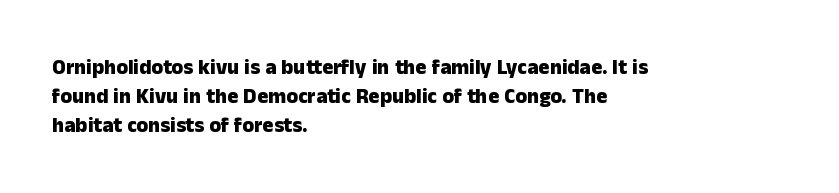
Q: Is the text bold? A: Yes.
Q: Is the text italic (slanted)? A: No, it is upright.
Q: Is the text underlined? A: No.
Q: How is the paragraph aligned? A: Left-aligned.
Q: Is the spacing between letters normal or unusually wide? A: Normal.
Q: Is the spacing between lines tight, normal or loose? A: Normal.
